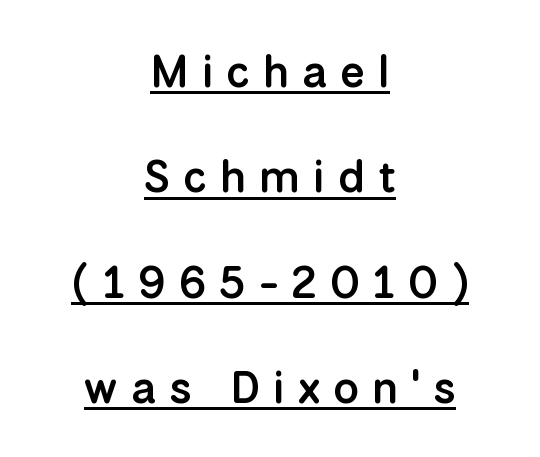
Does the type have serifs? No, each stem ends abruptly. The words here are underlined. Centered paragraph, ragged on both sides. Upright lettering throughout.
